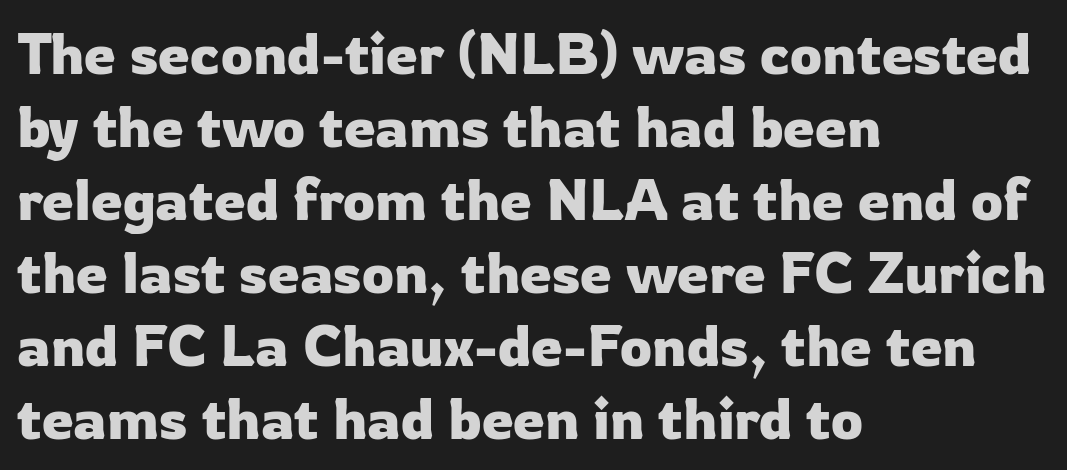
The image shows 57 px sans-serif type, upright; set left-aligned, normal line spacing (1.28x), normal letter spacing, not underlined; low stroke contrast and a medium x-height.
